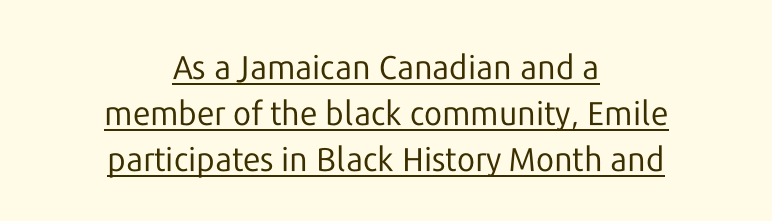
Visually the block forms a symmetrical silhouette, jagged on both flanks. Note the varied advance widths — an 'i' is clearly narrower than an 'm'. This reads as an unemphasized weight, regular at the heaviest. How would I describe the line gaps? Plain and ordinary. Classification — sans serif.
